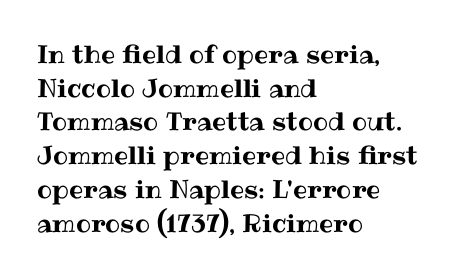
Caption: multi-line text, flush left, ragged right. The font's upright variant was chosen for this text. What stands out about the letter spacing? Nothing — it is the standard amount. Has an underline been added? It has not. This block has exactly the height ordinary leading produces.
